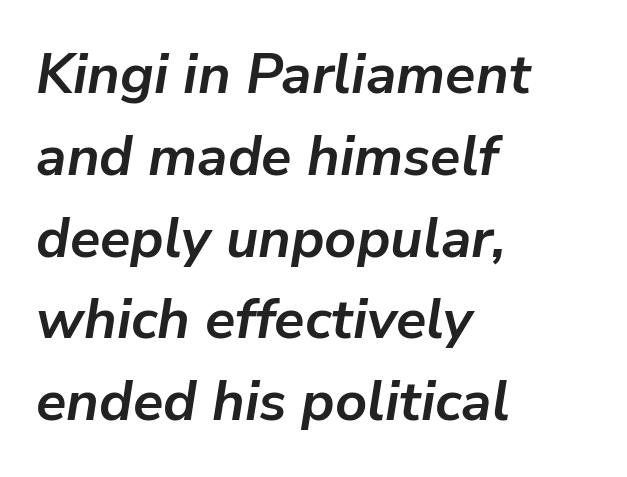
{"italic": "yes", "lean": "right", "slant_degrees": 9, "bold": "yes", "weight": "semibold", "width": "normal", "stroke_contrast": "low", "x_height": "medium", "monospaced": "no", "underline": "no", "align": "left", "line_spacing": "normal", "line_spacing_ratio": 1.46, "letter_spacing": "normal", "letter_spacing_em": 0.0, "glyph_px": 56}
